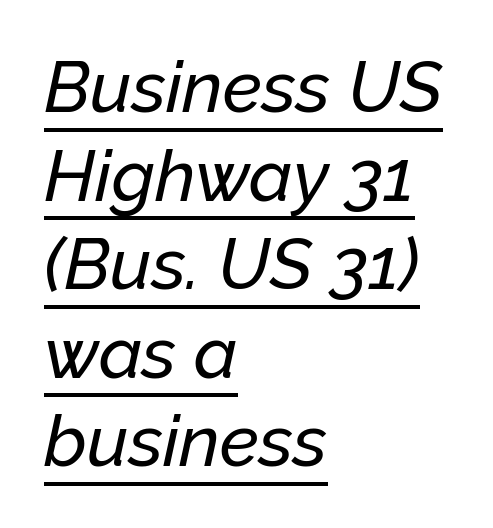
The image shows 72 px text type, italic (leaning right); set left-aligned, line spacing 1.23x, normal letter spacing, underlined; low stroke contrast and a medium x-height.
